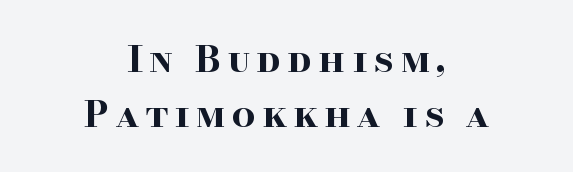
The rag falls on both sides of this text block equally. Do the characters align in a grid? No, the font is proportional. You'd pick this weight for a headline — it's a proper bold. Type style note: has serifs.
